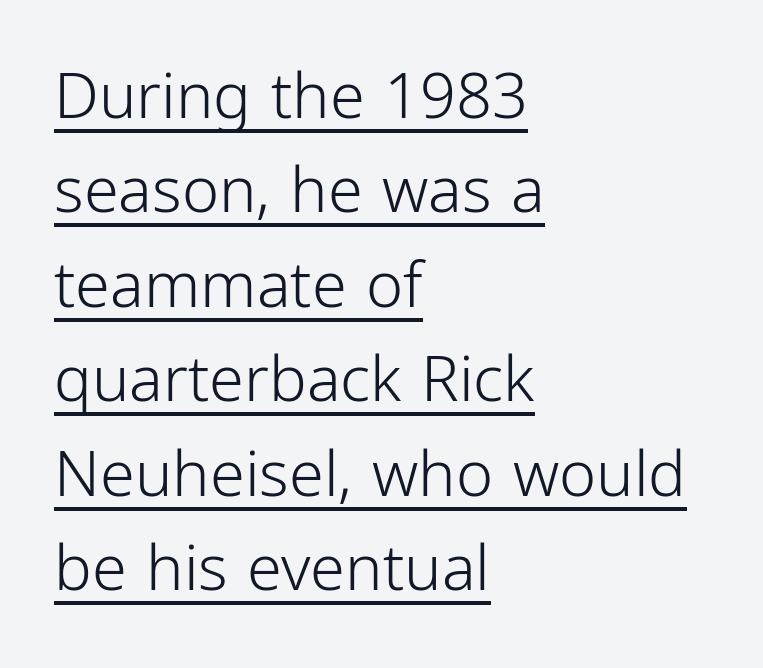
The image shows 63 px light, condensed sans-serif type, upright; set left-aligned, normal line spacing (1.5x), normal letter spacing, underlined; low stroke contrast and a medium x-height.
